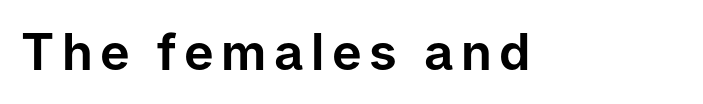
{"serif": "no", "italic": "no", "width": "normal", "stroke_contrast": "low", "x_height": "medium", "monospaced": "no", "underline": "no", "glyph_px": 50}
